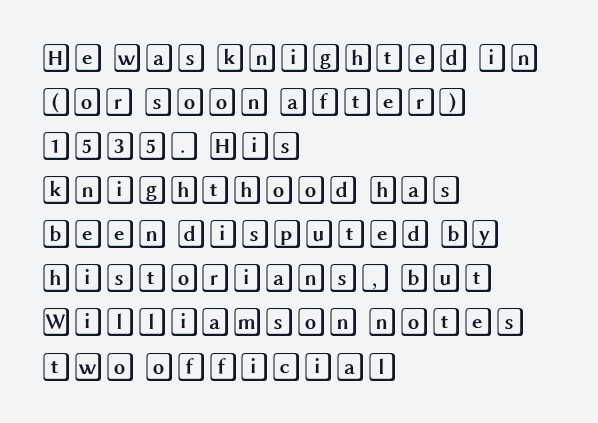
The image shows 29 px wide type, upright; set left-aligned, normal line spacing (1.52x), normal letter spacing, not underlined; a large x-height.
